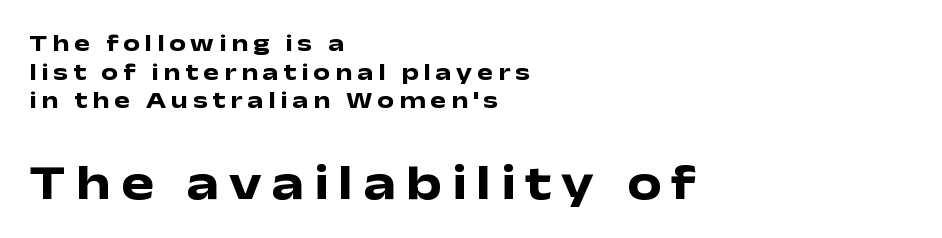
The image shows 49 px heavy, wide sans-serif type, upright; set left-aligned, line spacing 1.19x, unusually wide letter spacing (+0.2 em), not underlined; the second (bottom) block is 2.04x larger; low stroke contrast and a medium x-height.
